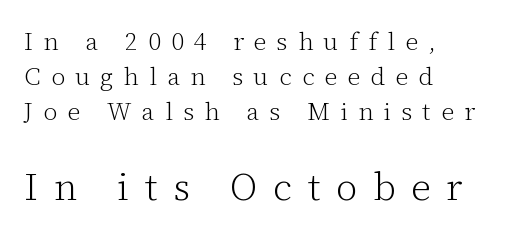
The image shows 38 px light serif type, upright; set left-aligned, normal line spacing (1.41x), unusually wide letter spacing (+0.41 em), not underlined; the second (bottom) block is 1.52x larger; low stroke contrast and a medium x-height.
